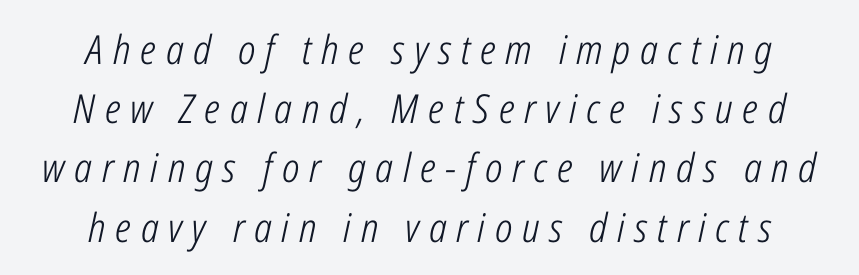
{"italic": "yes", "lean": "right", "slant_degrees": 12, "bold": "no", "weight": "light", "width": "condensed", "stroke_contrast": "low", "x_height": "medium", "monospaced": "no", "underline": "no", "align": "center", "line_spacing": "normal", "line_spacing_ratio": 1.48, "letter_spacing": "wide", "letter_spacing_em": 0.24, "glyph_px": 40}
